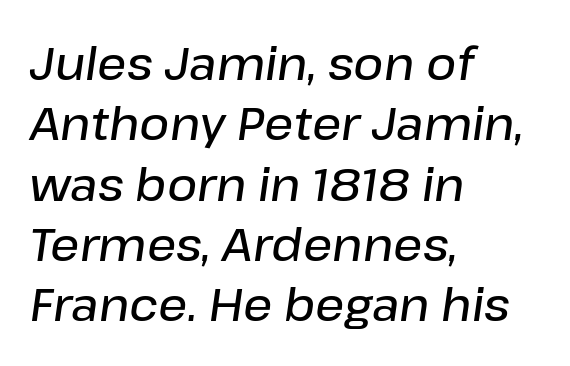
The image shows 46 px semibold type, italic (leaning right); set left-aligned, normal line spacing (1.31x), normal letter spacing, not underlined; low stroke contrast and a medium x-height.
